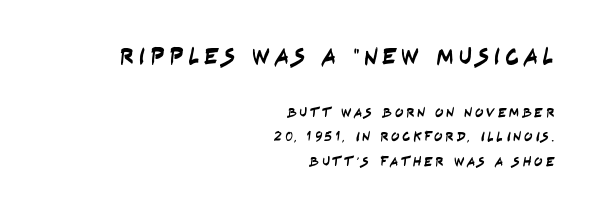
{"underline": "no", "align": "right", "line_spacing_ratio": 1.74, "larger_block": "first", "size_ratio": 1.71, "glyph_px": 24}
